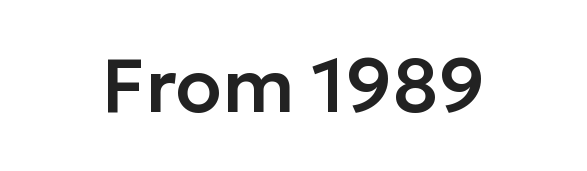
Q: Is the text italic (slanted)? A: No, it is upright.
Q: Is the typeface a serif or a sans-serif typeface? A: Sans-serif.
Q: Is the text underlined? A: No.
Q: Is the spacing between letters normal or unusually wide? A: Normal.
Q: Width (condensed, normal, or wide)? A: Normal.
Q: Stroke contrast? A: Low.
Q: x-height? A: Medium.
Q: Monospaced? A: No.
